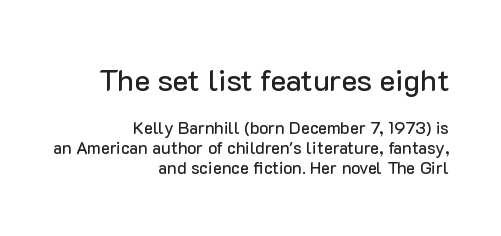
Q: Is the text italic (slanted)? A: No, it is upright.
Q: Is the typeface a serif or a sans-serif typeface? A: Sans-serif.
Q: Is the text underlined? A: No.
Q: How is the paragraph aligned? A: Right-aligned.
Q: Is the spacing between letters normal or unusually wide? A: Normal.
Q: Which block of text is set in a larger size, the first (top) or the second (bottom)? A: The first (top) one.
Q: Width (condensed, normal, or wide)? A: Normal.
Q: Stroke contrast? A: Low.
Q: x-height? A: Medium.
Q: Monospaced? A: No.
